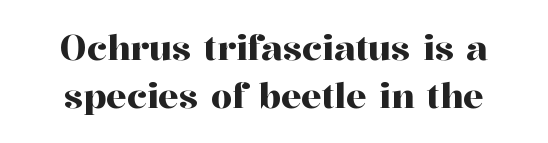
{"serif": "yes", "italic": "no", "width": "normal", "stroke_contrast": "high", "x_height": "medium", "monospaced": "no", "underline": "no", "line_spacing": "normal", "line_spacing_ratio": 1.4, "letter_spacing": "normal", "letter_spacing_em": 0.0, "glyph_px": 34}
